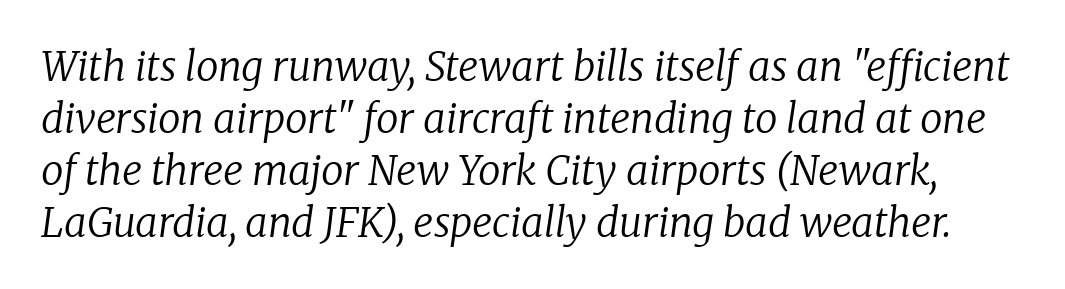
Q: Is the text bold? A: No.
Q: Is the text italic (slanted)? A: Yes, it leans right by about 8 degrees.
Q: Is the typeface a serif or a sans-serif typeface? A: Serif.
Q: Is the text underlined? A: No.
Q: Is the spacing between letters normal or unusually wide? A: Normal.
Q: Is the spacing between lines tight, normal or loose? A: Normal.
Q: Width (condensed, normal, or wide)? A: Normal.
Q: Stroke contrast? A: Low.
Q: x-height? A: Medium.
Q: Monospaced? A: No.
